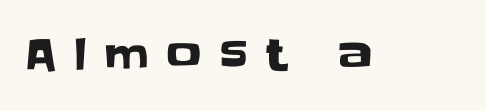
The image shows 44 px sans-serif type, upright; set unusually wide letter spacing (+0.39 em), not underlined; low stroke contrast and a large x-height.
